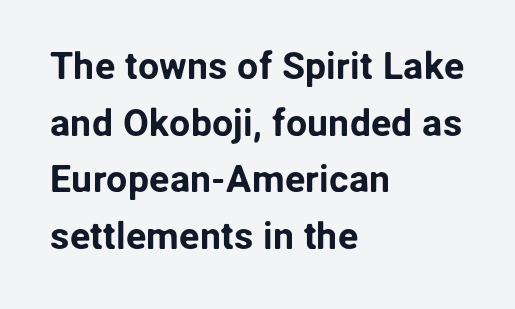
Q: Is the text italic (slanted)? A: No, it is upright.
Q: Is the typeface a serif or a sans-serif typeface? A: Sans-serif.
Q: Is the text underlined? A: No.
Q: How is the paragraph aligned? A: Left-aligned.
Q: Is the spacing between letters normal or unusually wide? A: Normal.
Q: Is the spacing between lines tight, normal or loose? A: Normal.
Q: Width (condensed, normal, or wide)? A: Normal.
Q: Stroke contrast? A: Low.
Q: x-height? A: Medium.
Q: Monospaced? A: No.
